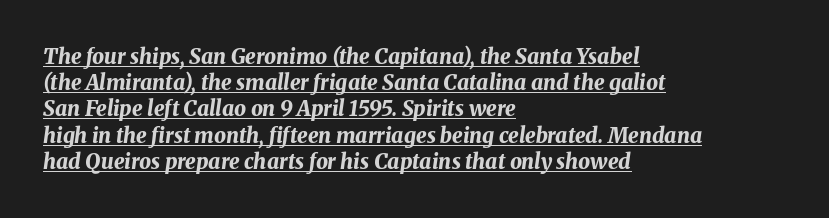
These lines were composed using italics. Honestly, the underline is the first thing you notice here. A classic flush-left, rag-right setting is used for this passage. Students, note that the glyphs here touch the page at normal intervals. Does the weight exceed regular? Yes, all the way to bold. Quick note: interline space is typical.
